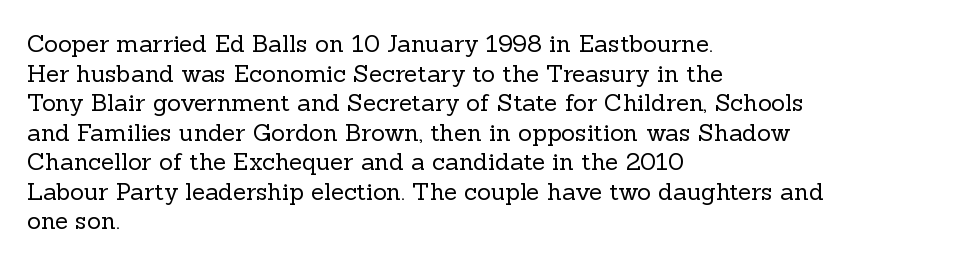
{"italic": "no", "bold": "no", "underline": "no", "align": "left", "line_spacing_ratio": 1.23, "letter_spacing": "normal", "letter_spacing_em": 0.0, "glyph_px": 24}
